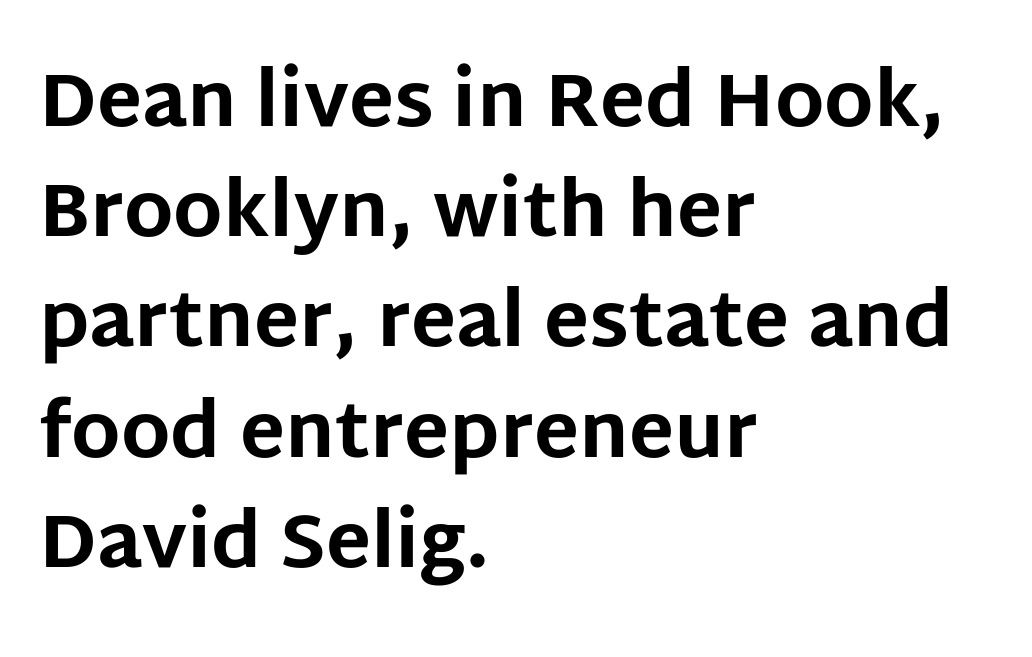
Q: Is the text bold? A: Yes.
Q: Is the text italic (slanted)? A: No, it is upright.
Q: Is the typeface a serif or a sans-serif typeface? A: Sans-serif.
Q: Is the text underlined? A: No.
Q: How is the paragraph aligned? A: Left-aligned.
Q: Is the spacing between letters normal or unusually wide? A: Normal.
Q: Is the spacing between lines tight, normal or loose? A: Normal.
Q: Width (condensed, normal, or wide)? A: Normal.
Q: Stroke contrast? A: Low.
Q: x-height? A: Large.
Q: Monospaced? A: No.
